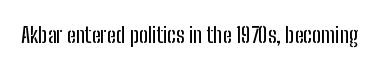
{"italic": "no", "underline": "no", "letter_spacing": "normal", "letter_spacing_em": 0.0, "glyph_px": 22}
